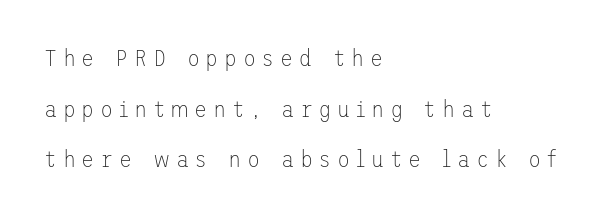
Q: Is the text bold? A: No.
Q: Is the text italic (slanted)? A: No, it is upright.
Q: Is the text underlined? A: No.
Q: How is the paragraph aligned? A: Left-aligned.
Q: Is the spacing between letters normal or unusually wide? A: Unusually wide.
Q: Is the spacing between lines tight, normal or loose? A: Loose.
